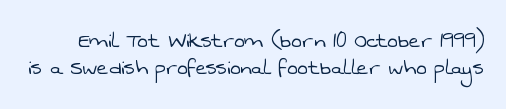
The image shows 25 px text type; set tight line spacing (1.08x), normal letter spacing, not underlined.
